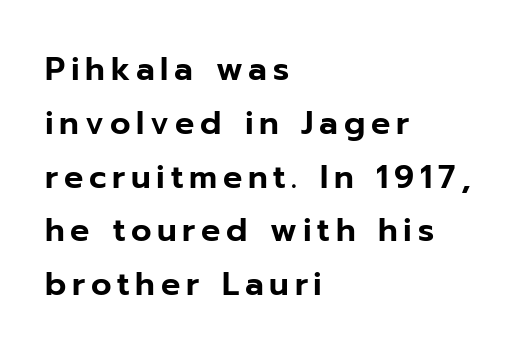
The space between consecutive lines is moderate. Designer's note — italics off, roman on. Type style note: lacks serifs. A classic flush-left, rag-right setting is used for this passage.
